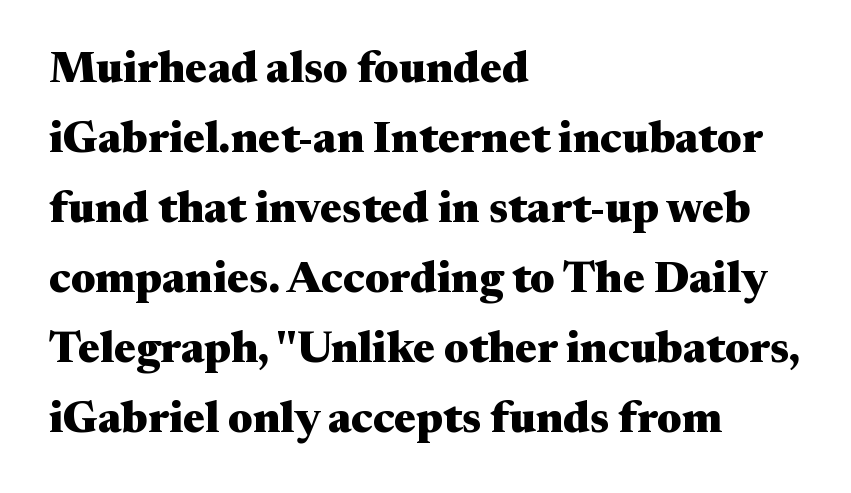
The image shows 44 px heavy, wide serif type, upright; set left-aligned, normal line spacing (1.59x), normal letter spacing, not underlined; medium stroke contrast and a medium x-height.
